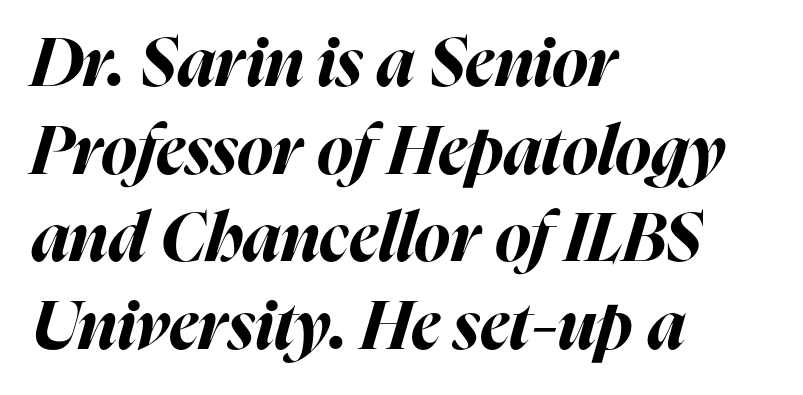
{"italic": "yes", "lean": "right", "slant_degrees": 16, "bold": "yes", "weight": "bold", "width": "normal", "stroke_contrast": "high", "x_height": "medium", "monospaced": "no", "underline": "no", "align": "left", "line_spacing": "normal", "line_spacing_ratio": 1.29, "letter_spacing": "normal", "letter_spacing_em": 0.0, "glyph_px": 68}
